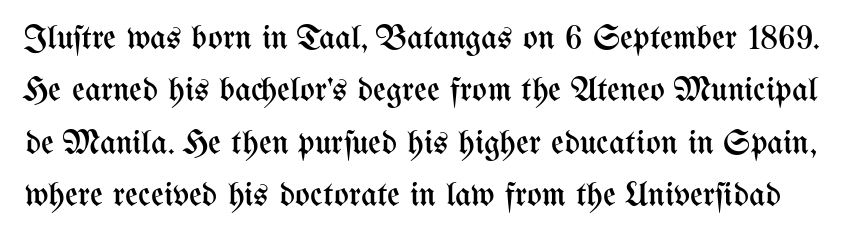
This sample keeps an unexceptional amount of space between lines. Does extra space separate the letters? No, they use regular spacing. Plain, unruled lines of type. A typesetter would mark this as roman, not italic. Ink coverage per letter is moderate at most.
